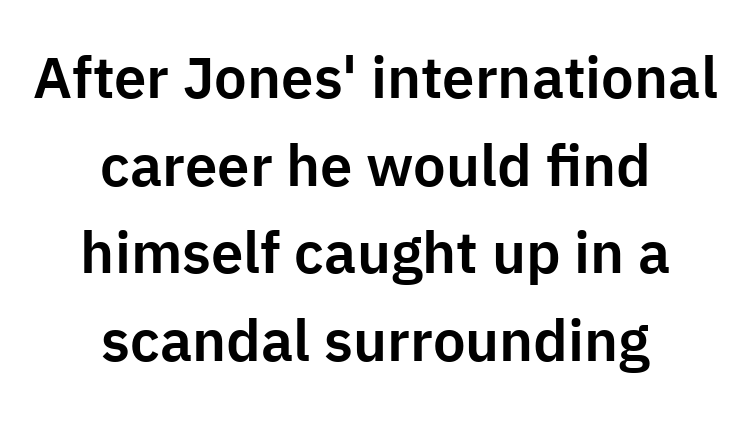
The image shows 58 px sans-serif type, upright; set centered, normal line spacing (1.51x), normal letter spacing, not underlined; low stroke contrast and a medium x-height.
